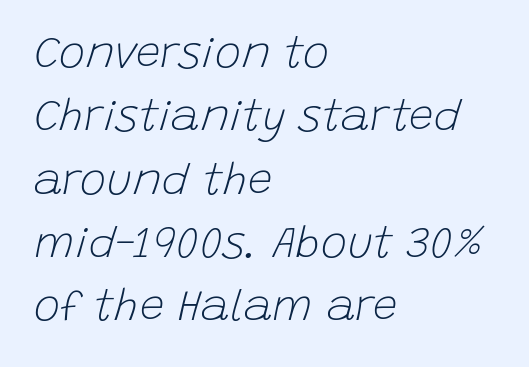
The image shows 44 px light type, italic (leaning right); set left-aligned, normal line spacing (1.44x), normal letter spacing, not underlined; low stroke contrast and a large x-height.
